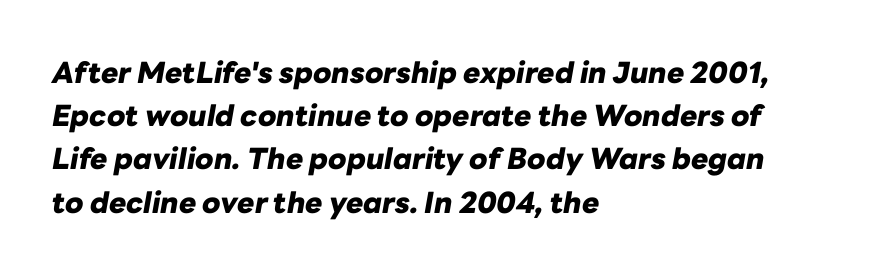
{"italic": "yes", "lean": "right", "slant_degrees": 10, "bold": "yes", "weight": "heavy", "width": "normal", "stroke_contrast": "low", "x_height": "medium", "monospaced": "no", "underline": "no", "align": "left", "line_spacing": "normal", "line_spacing_ratio": 1.49, "letter_spacing": "normal", "letter_spacing_em": 0.0, "glyph_px": 29}
